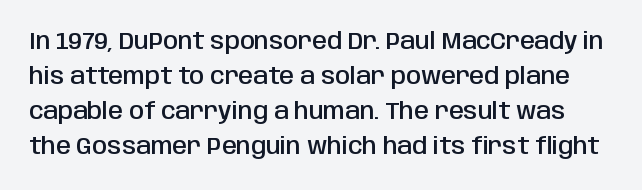
This rendering features lettering with no underline. Interline gaps are of average width in this sample. Compared with an ordinary text face, these strokes are moderately heavier — a semibold. Posture: upright roman.
